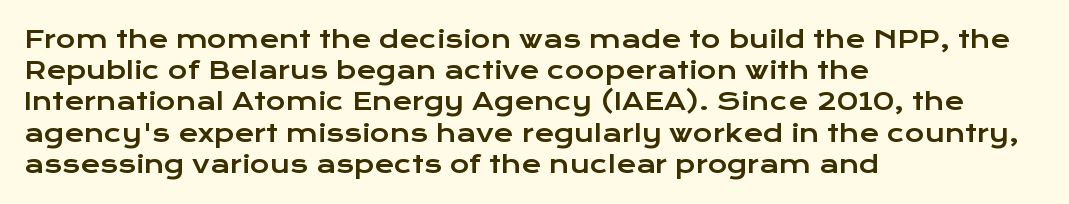
The image shows 24 px text type, upright; set left-aligned, normal line spacing (1.3x), normal letter spacing, not underlined.
